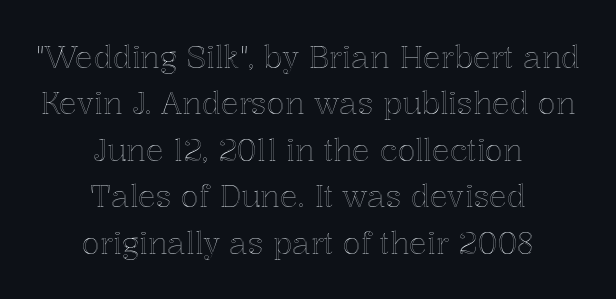
{"italic": "no", "width": "normal", "x_height": "medium", "monospaced": "no", "underline": "no", "align": "center", "line_spacing": "normal", "line_spacing_ratio": 1.55, "letter_spacing": "normal", "letter_spacing_em": 0.0, "glyph_px": 30}
